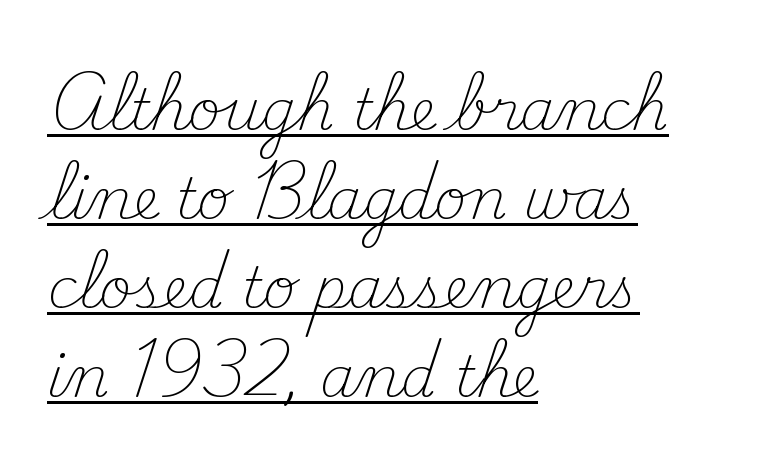
What's the leading like? Ordinary, nothing unusual. The lines are quadded left. This sample uses a serif face. Emphasis is given by a line drawn under the lettering. Stroke thickness stays within the range of a standard reading face or lighter.
